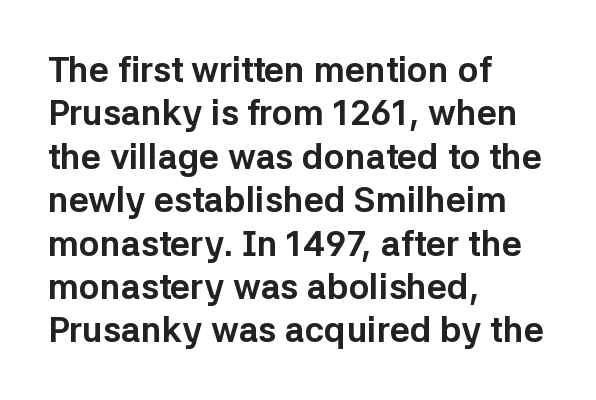
The image shows 35 px bold sans-serif type, upright; set left-aligned, line spacing 1.24x, normal letter spacing, not underlined; low stroke contrast and a medium x-height.
